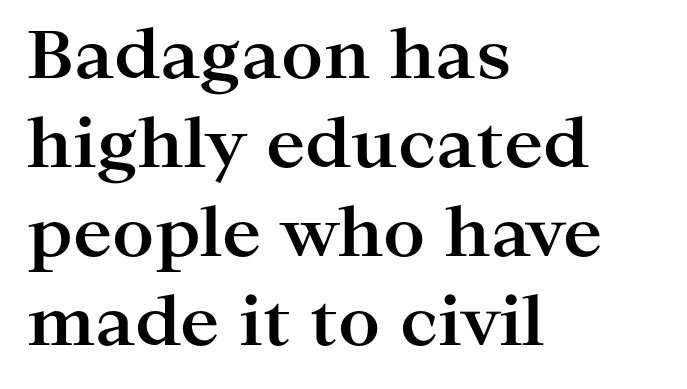
A dark, heavy texture on the line: the type is bold. Casual observation: everything's shoved over to the left. The horizontal fit of the characters is conventional and even. Character widths vary here, with narrow letters taking less room than wide ones.
